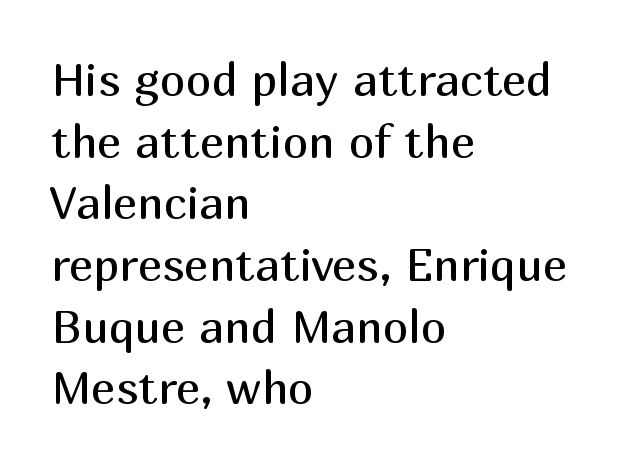
Q: Is the text bold? A: No.
Q: Is the text italic (slanted)? A: No, it is upright.
Q: Is the typeface a serif or a sans-serif typeface? A: Sans-serif.
Q: Is the text underlined? A: No.
Q: How is the paragraph aligned? A: Left-aligned.
Q: Is the spacing between letters normal or unusually wide? A: Normal.
Q: Is the spacing between lines tight, normal or loose? A: Normal.
Q: Width (condensed, normal, or wide)? A: Normal.
Q: Stroke contrast? A: Medium.
Q: x-height? A: Medium.
Q: Monospaced? A: No.
